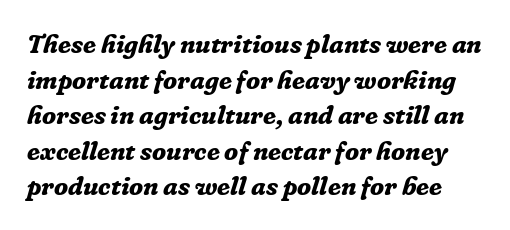
Q: Is the text bold? A: Yes.
Q: Is the text italic (slanted)? A: Yes, it leans right by about 16 degrees.
Q: Is the text underlined? A: No.
Q: Is the spacing between letters normal or unusually wide? A: Normal.
Q: Is the spacing between lines tight, normal or loose? A: Normal.
